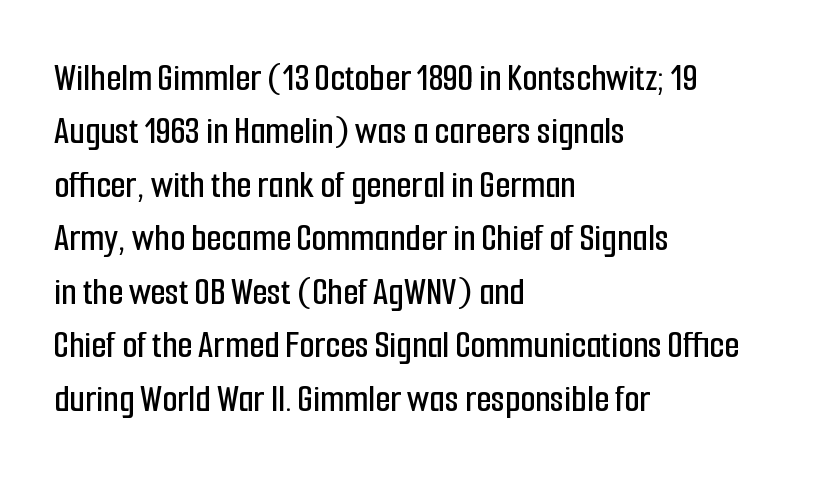
Looks like regular typesetting: each glyph gets only the width it needs. Is the block centered? No — it sits flush against the left margin. Font category for this specimen: sans-serif. Descenders are the only things crossing below the line. The horizontal fit of the characters is conventional and even.
